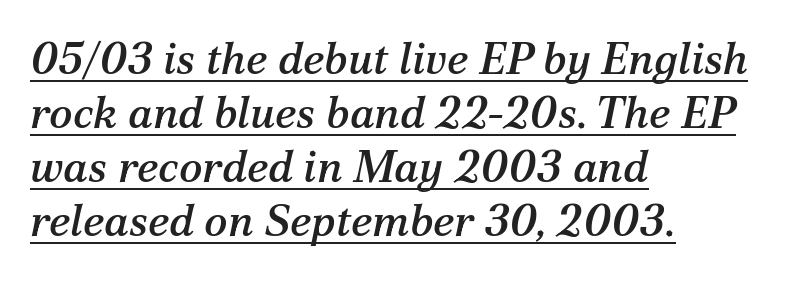
The image shows 44 px serif type, italic (leaning right); set left-aligned, line spacing 1.23x, normal letter spacing, underlined; medium stroke contrast and a medium x-height.
